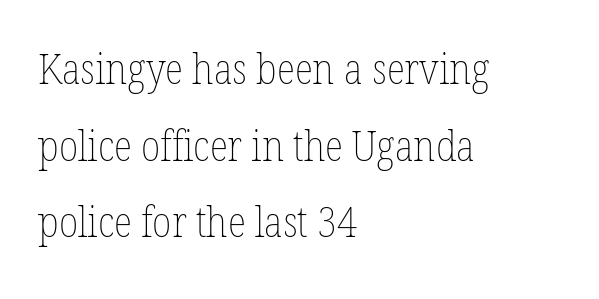
{"italic": "no", "bold": "no", "weight": "thin", "width": "condensed", "stroke_contrast": "low", "x_height": "medium", "monospaced": "no", "underline": "no", "align": "left", "line_spacing_ratio": 1.78, "letter_spacing": "normal", "letter_spacing_em": 0.0, "glyph_px": 43}
